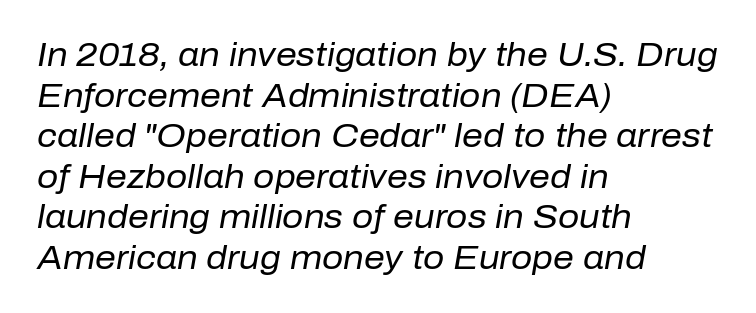
{"italic": "yes", "lean": "right", "slant_degrees": 10, "bold": "no", "weight": "regular", "width": "normal", "stroke_contrast": "low", "x_height": "medium", "monospaced": "no", "underline": "no", "align": "left", "line_spacing_ratio": 1.23, "letter_spacing": "normal", "letter_spacing_em": 0.0, "glyph_px": 33}
